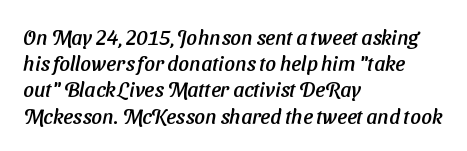
Q: Is the text underlined? A: No.
Q: How is the paragraph aligned? A: Left-aligned.
Q: Is the spacing between letters normal or unusually wide? A: Normal.
Q: Is the spacing between lines tight, normal or loose? A: Normal.
